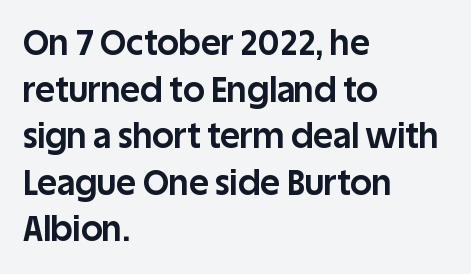
Q: Is the text bold? A: Yes.
Q: Is the text italic (slanted)? A: No, it is upright.
Q: Is the typeface a serif or a sans-serif typeface? A: Sans-serif.
Q: Is the text underlined? A: No.
Q: How is the paragraph aligned? A: Left-aligned.
Q: Is the spacing between letters normal or unusually wide? A: Normal.
Q: Is the spacing between lines tight, normal or loose? A: Normal.
Q: Width (condensed, normal, or wide)? A: Normal.
Q: Stroke contrast? A: Low.
Q: x-height? A: Large.
Q: Monospaced? A: No.
